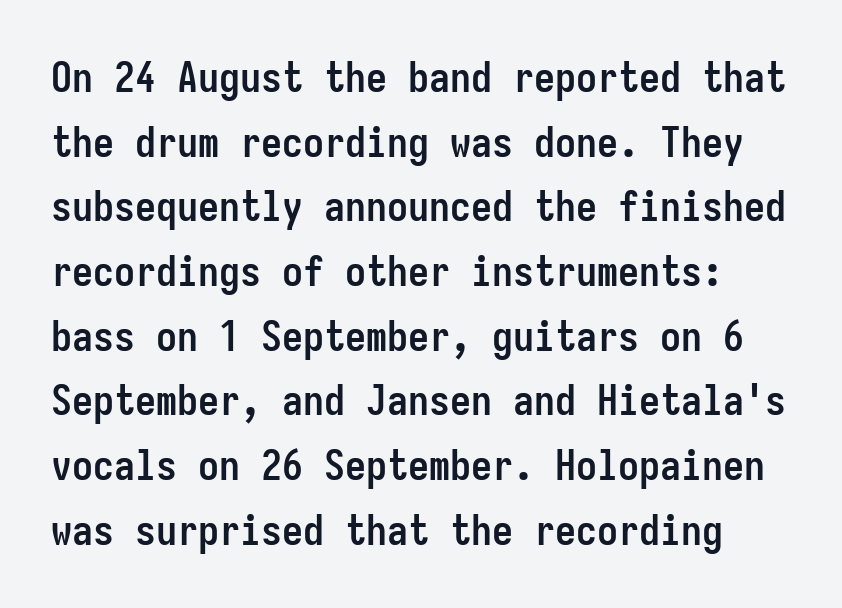
{"serif": "no", "italic": "no", "bold": "yes", "weight": "semibold", "width": "condensed", "stroke_contrast": "low", "x_height": "medium", "monospaced": "yes", "underline": "no", "line_spacing": "normal", "line_spacing_ratio": 1.54, "letter_spacing": "normal", "letter_spacing_em": 0.0, "glyph_px": 42}
